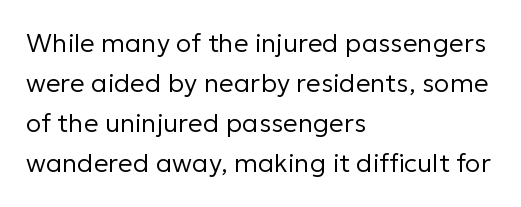
{"italic": "no", "bold": "no", "underline": "no", "align": "left", "line_spacing": "normal", "line_spacing_ratio": 1.54, "letter_spacing": "normal", "letter_spacing_em": 0.0, "glyph_px": 26}
